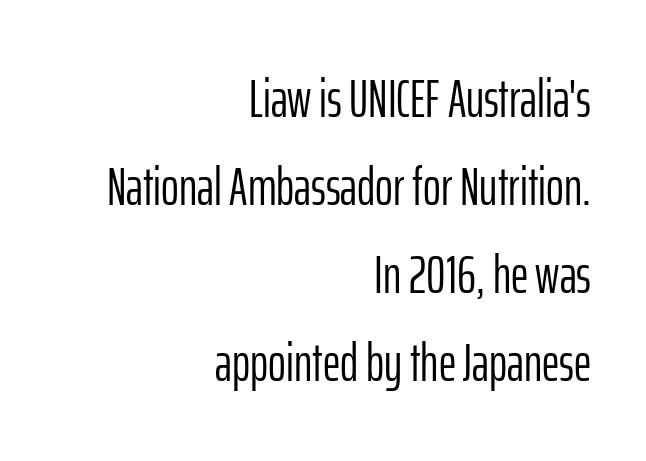
The baseline area is clear. Style check: upright. Visually the block forms a straight wall on the right and a jagged coastline on the left. Looks like regular typesetting: each glyph gets only the width it needs. Look at the tracking — it's just the regular setting, nothing added. Serifs: no, the terminals of the letterforms are clean.
